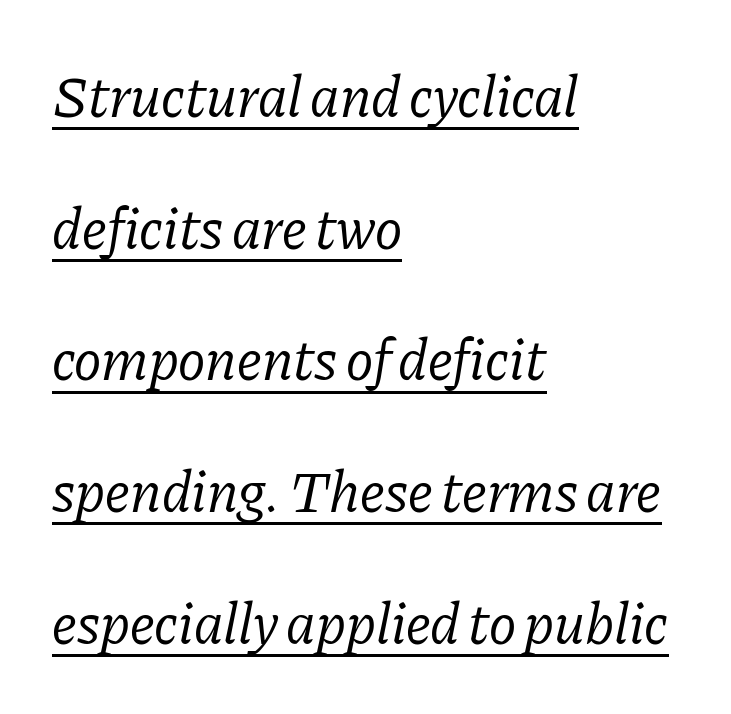
Q: Is the text bold? A: No.
Q: Is the text italic (slanted)? A: Yes, it leans right by about 11 degrees.
Q: Is the typeface a serif or a sans-serif typeface? A: Serif.
Q: Is the text underlined? A: Yes.
Q: How is the paragraph aligned? A: Left-aligned.
Q: Is the spacing between letters normal or unusually wide? A: Normal.
Q: Is the spacing between lines tight, normal or loose? A: Loose.
Q: Width (condensed, normal, or wide)? A: Normal.
Q: Stroke contrast? A: Low.
Q: x-height? A: Medium.
Q: Monospaced? A: No.
